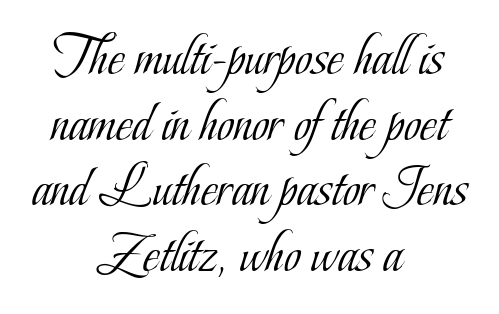
Q: Is the text bold? A: No.
Q: Is the text italic (slanted)? A: Yes.
Q: Is the typeface a serif or a sans-serif typeface? A: Serif.
Q: Is the text underlined? A: No.
Q: How is the paragraph aligned? A: Centered.
Q: Is the spacing between letters normal or unusually wide? A: Normal.
Q: Is the spacing between lines tight, normal or loose? A: Tight.
Q: Width (condensed, normal, or wide)? A: Condensed.
Q: Stroke contrast? A: Low.
Q: x-height? A: Small.
Q: Monospaced? A: No.
